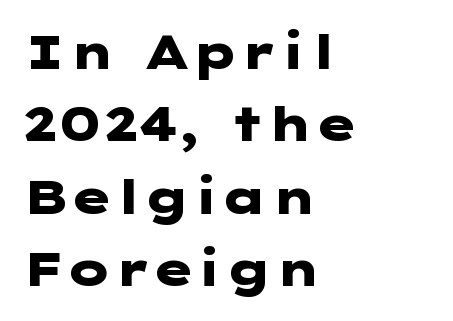
{"serif": "no", "italic": "no", "bold": "yes", "weight": "heavy", "width": "wide", "stroke_contrast": "low", "x_height": "medium", "underline": "no", "align": "left", "line_spacing": "normal", "line_spacing_ratio": 1.54, "letter_spacing": "normal", "letter_spacing_em": 0.0, "glyph_px": 47}
